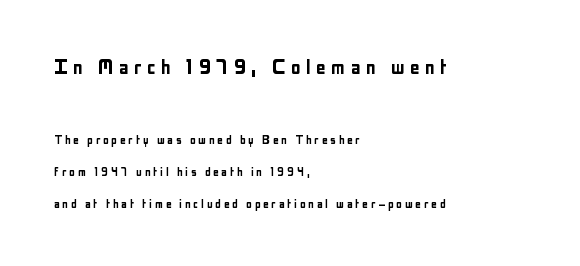
The image shows 25 px text type, upright; set left-aligned, loose line spacing (2.31x), unusually wide letter spacing (+0.2 em), not underlined; the first (top) block is 1.79x larger.
